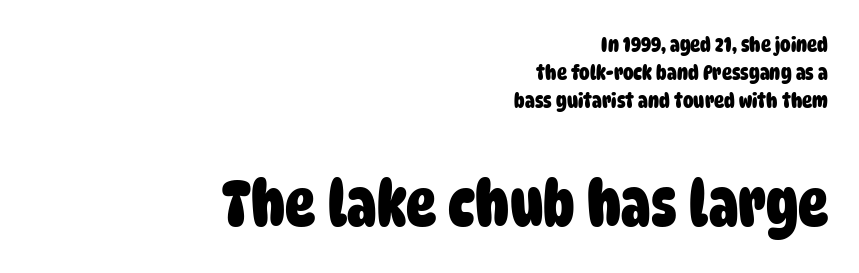
{"serif": "no", "bold": "yes", "weight": "heavy", "width": "condensed", "stroke_contrast": "low", "x_height": "large", "monospaced": "no", "underline": "no", "align": "right", "line_spacing": "normal", "line_spacing_ratio": 1.34, "letter_spacing": "normal", "letter_spacing_em": 0.0, "larger_block": "second", "size_ratio": 3.0, "glyph_px": 63}
